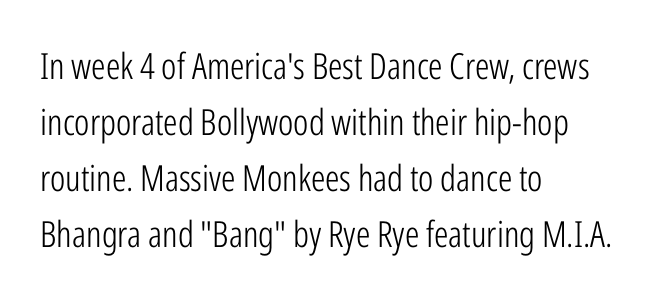
Are there feet on the stems? There aren't — it's a sans. Think of a printed novel: that variable character pitch is what you see here. Left-aligned paragraph, ragged on the right. Stroke thickness stays within the range of a standard reading face or lighter.
